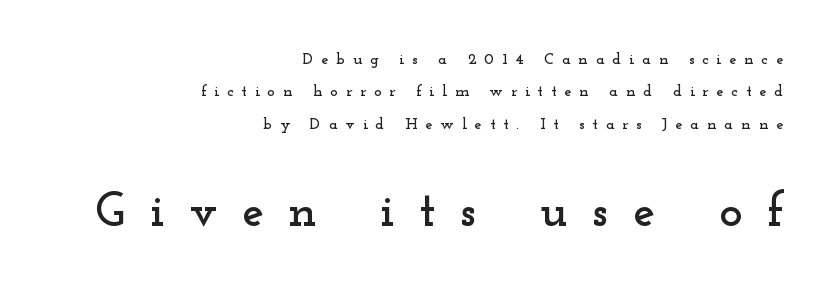
Q: Is the text italic (slanted)? A: No, it is upright.
Q: Is the typeface a serif or a sans-serif typeface? A: Serif.
Q: Is the text underlined? A: No.
Q: How is the paragraph aligned? A: Right-aligned.
Q: Is the spacing between letters normal or unusually wide? A: Unusually wide.
Q: Is the spacing between lines tight, normal or loose? A: Loose.
Q: Which block of text is set in a larger size, the first (top) or the second (bottom)? A: The second (bottom) one.
Q: Width (condensed, normal, or wide)? A: Wide.
Q: Stroke contrast? A: Low.
Q: x-height? A: Small.
Q: Monospaced? A: No.
